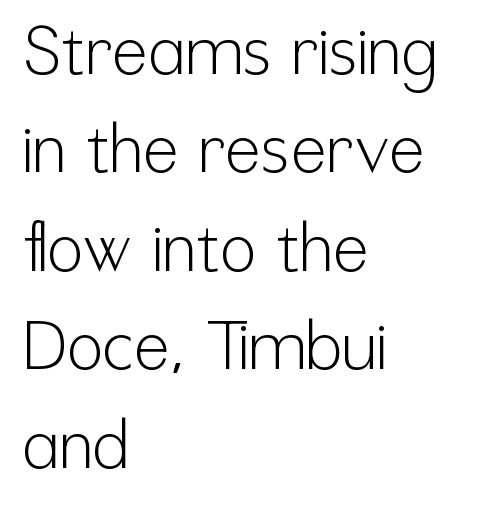
{"serif": "no", "italic": "no", "bold": "no", "weight": "light", "width": "condensed", "stroke_contrast": "low", "x_height": "medium", "monospaced": "no", "underline": "no", "align": "left", "line_spacing": "normal", "line_spacing_ratio": 1.47, "letter_spacing": "normal", "letter_spacing_em": 0.0, "glyph_px": 67}
